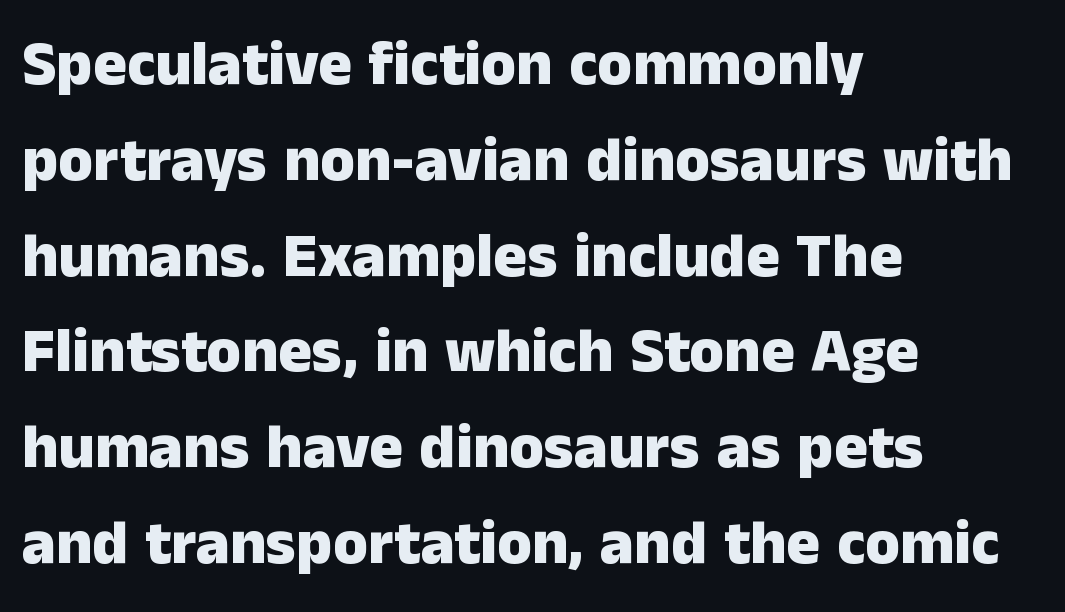
The image shows 63 px heavy sans-serif type, upright; set left-aligned, normal line spacing (1.52x), normal letter spacing, not underlined; low stroke contrast and a medium x-height.
